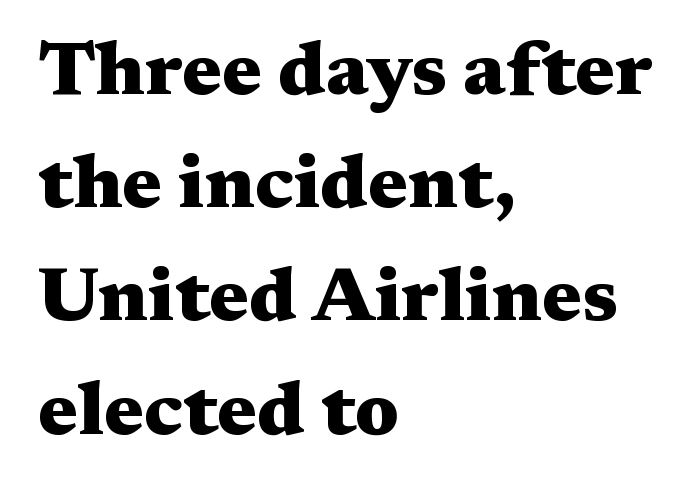
{"serif": "yes", "italic": "no", "bold": "yes", "weight": "heavy", "width": "wide", "stroke_contrast": "medium", "x_height": "medium", "monospaced": "no", "underline": "no", "align": "left", "line_spacing": "normal", "line_spacing_ratio": 1.51, "letter_spacing": "normal", "letter_spacing_em": 0.0, "glyph_px": 75}
